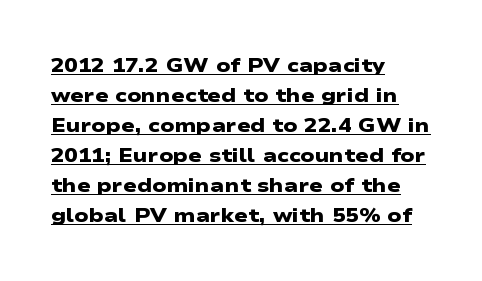
The image shows 20 px bold type; set left-aligned, normal line spacing (1.5x), normal letter spacing, underlined.
